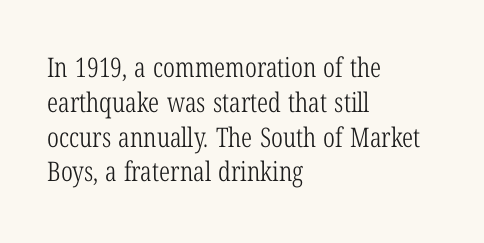
{"italic": "no", "bold": "no", "underline": "no", "align": "left", "line_spacing": "normal", "line_spacing_ratio": 1.29, "letter_spacing": "normal", "letter_spacing_em": 0.0, "glyph_px": 27}
